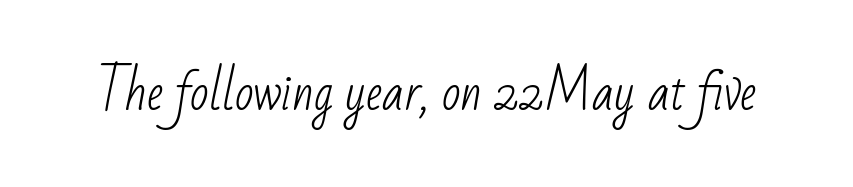
{"serif": "no", "bold": "no", "weight": "light", "width": "condensed", "stroke_contrast": "low", "x_height": "small", "monospaced": "no", "underline": "no", "letter_spacing": "normal", "letter_spacing_em": 0.0, "glyph_px": 49}
